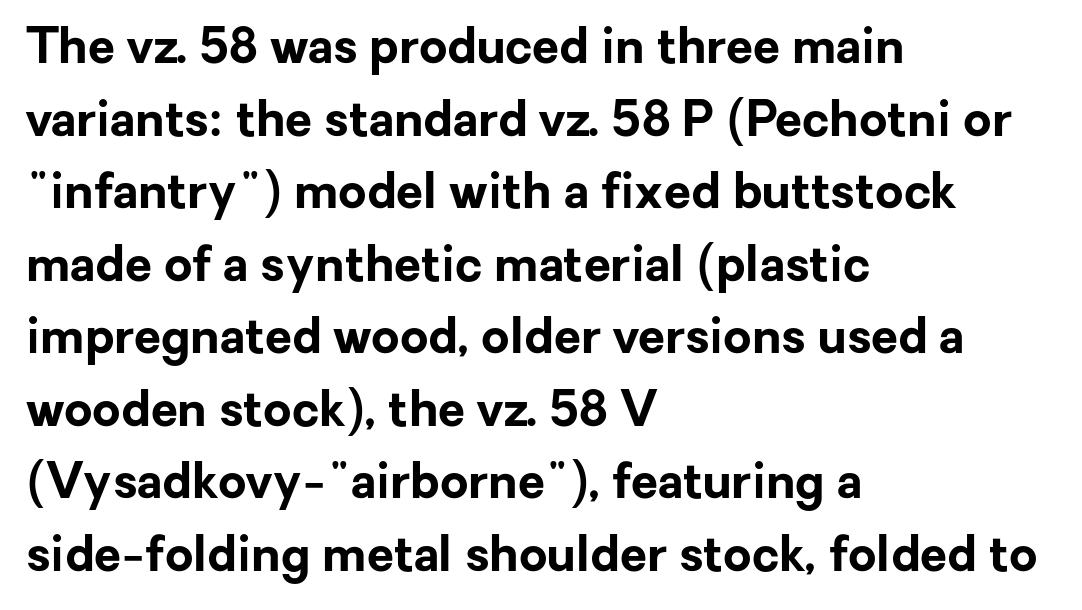
Q: Is the text bold? A: Yes.
Q: Is the text italic (slanted)? A: No, it is upright.
Q: Is the typeface a serif or a sans-serif typeface? A: Sans-serif.
Q: Is the text underlined? A: No.
Q: How is the paragraph aligned? A: Left-aligned.
Q: Is the spacing between letters normal or unusually wide? A: Normal.
Q: Is the spacing between lines tight, normal or loose? A: Normal.
Q: Width (condensed, normal, or wide)? A: Normal.
Q: Stroke contrast? A: Low.
Q: x-height? A: Medium.
Q: Monospaced? A: No.
